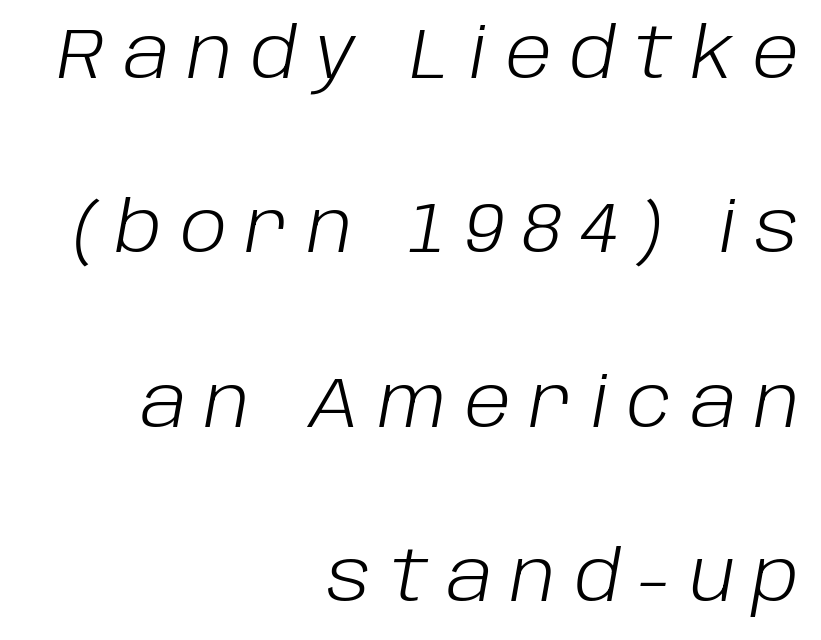
Underline: absent. These lines are rendered in a variable-pitch font. Horizontal bands of white between lines are thick stripes. The text carries the slant typical of an italic or oblique font. Each word looks stretched out because of the extra space between its letters.
